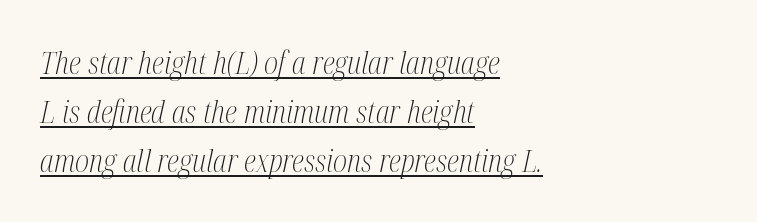
The letterforms sit at book weight or below. Students, observe: this is what conventionally led text looks like. Note the varied advance widths — an 'i' is clearly narrower than an 'm'. Does the type have serifs? Yes, each stem ends in a small foot. Characters follow at the spacing the type designer built in. Every row of glyphs begins at an identical x-position on the left.
